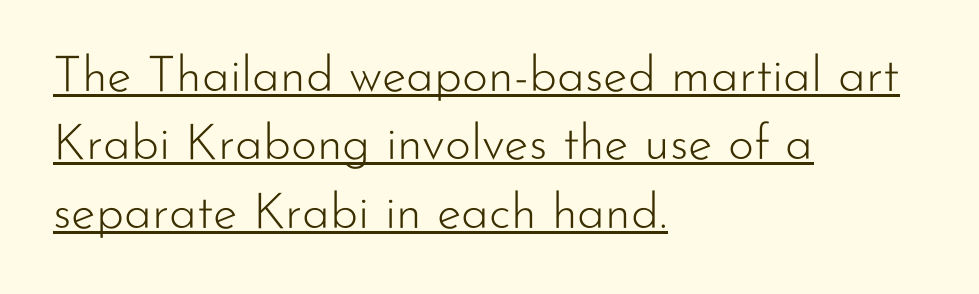
{"serif": "no", "italic": "no", "bold": "no", "weight": "light", "width": "normal", "stroke_contrast": "low", "x_height": "small", "monospaced": "no", "underline": "yes", "align": "left", "line_spacing": "normal", "line_spacing_ratio": 1.37, "letter_spacing": "normal", "letter_spacing_em": 0.0, "glyph_px": 50}
